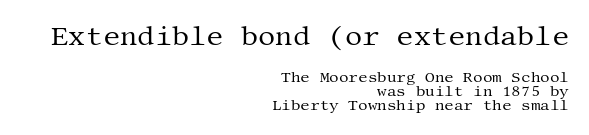
The image shows 27 px text type, upright; set right-aligned, tight line spacing (0.96x), normal letter spacing, not underlined; the first (top) block is 1.8x larger.
